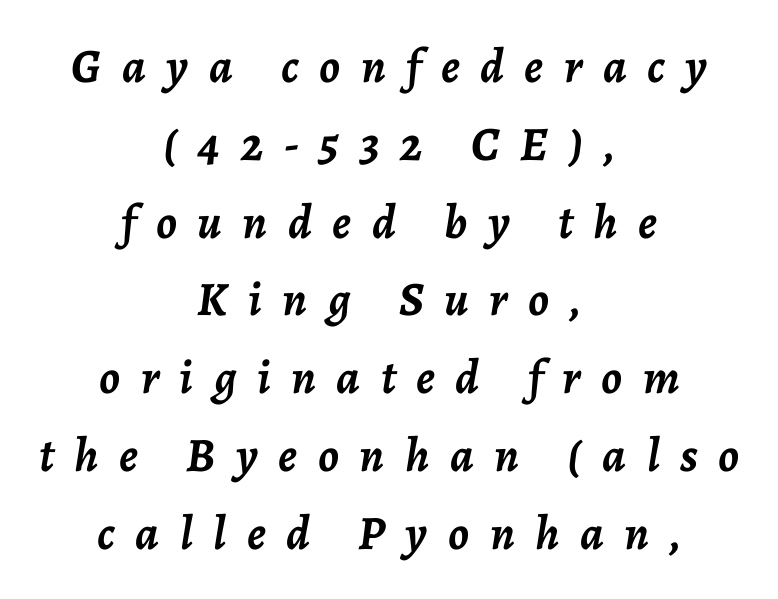
Quick note: italic. The passage shown is emphatically bold. Observe the wide spacing: letters keep a clear distance from each other. This block has exactly the height ordinary leading produces. Neither beginnings nor endings align; midpoints do. The passage shown is typed in a proportional face where columns would drift.
